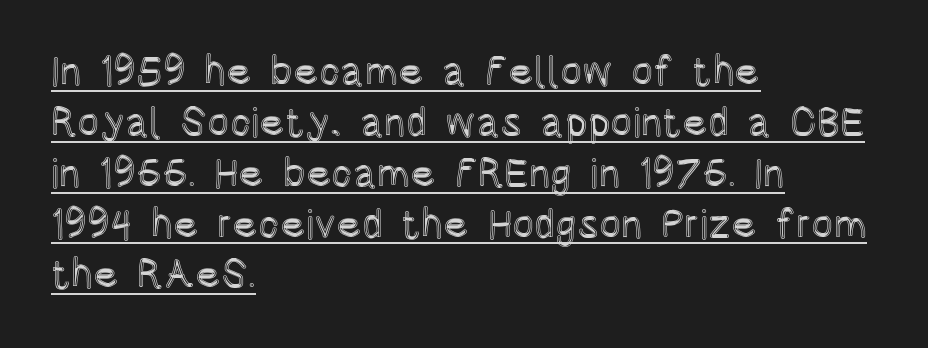
Layout note: lines flush left. Is this a fixed-width face? No — the glyphs have proportional, varying widths. This is underlined copy, the kind a proofreader might mark for attention. In terms of letterspacing, this is plain default setting. The font's upright variant was chosen for this text.
